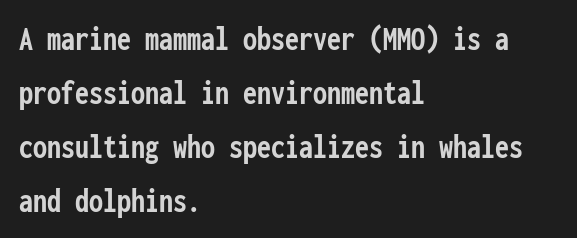
The letters stand straight up with perfectly vertical stems. Vertical spacing — default. Horizontal alignment here is leftward, the default for most running prose. Has an underline been added? It has not.
